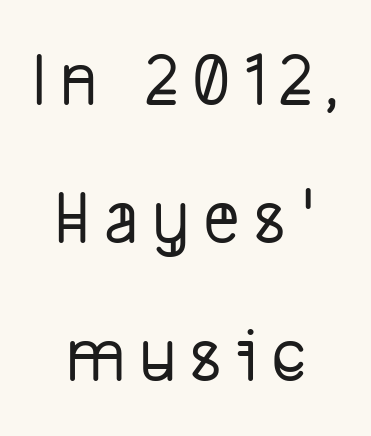
The image shows 78 px condensed sans-serif type; set centered, line spacing 1.77x, not underlined; low stroke contrast and a medium x-height.
